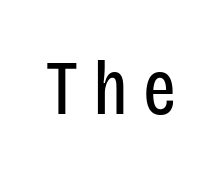
Serifs: no, the terminals of the letterforms are clean. No extra ink here — the face is not bold. Unlike italic type, these characters show no tilt at all. The letters advance in unequal steps, a hallmark of proportional type.
